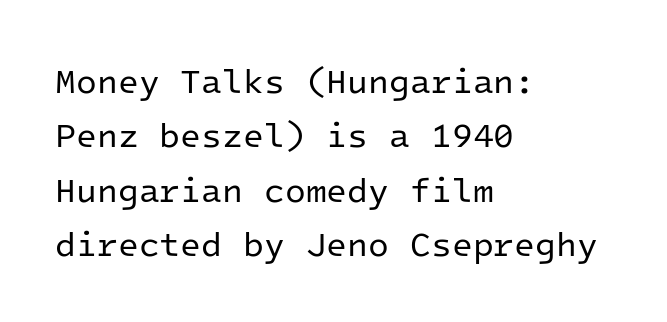
Q: Is the text bold? A: No.
Q: Is the text italic (slanted)? A: No, it is upright.
Q: Is the typeface a serif or a sans-serif typeface? A: Sans-serif.
Q: Is the text underlined? A: No.
Q: How is the paragraph aligned? A: Left-aligned.
Q: Is the spacing between letters normal or unusually wide? A: Normal.
Q: Is the spacing between lines tight, normal or loose? A: Normal.
Q: Width (condensed, normal, or wide)? A: Normal.
Q: Stroke contrast? A: Low.
Q: x-height? A: Medium.
Q: Monospaced? A: Yes.
